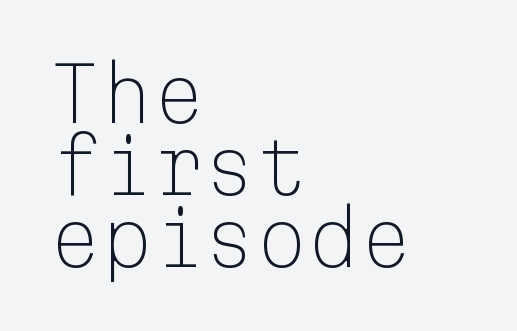
The image shows 74 px light sans-serif type, upright, monospaced; set left-aligned, tight line spacing (0.97x), normal letter spacing, not underlined; low stroke contrast and a medium x-height.
